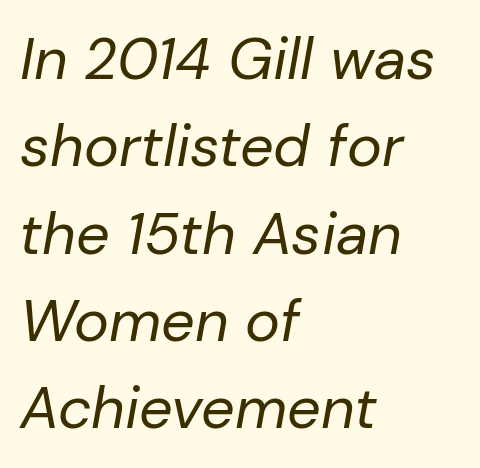
{"italic": "yes", "lean": "right", "slant_degrees": 10, "bold": "no", "weight": "regular", "width": "normal", "stroke_contrast": "low", "x_height": "medium", "monospaced": "no", "underline": "no", "align": "left", "line_spacing": "normal", "line_spacing_ratio": 1.48, "letter_spacing": "normal", "letter_spacing_em": 0.0, "glyph_px": 59}
